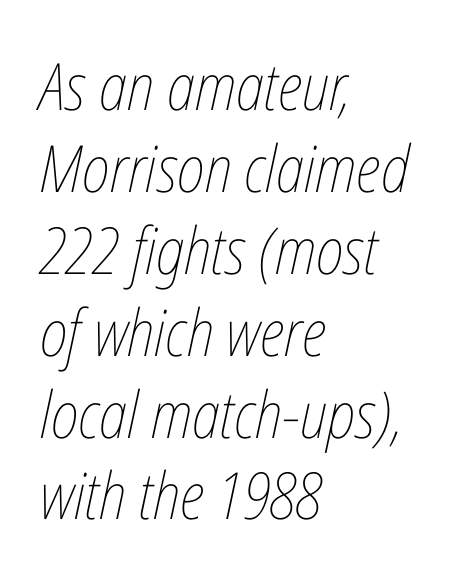
Q: Is the text bold? A: No.
Q: Is the text italic (slanted)? A: Yes, it leans right by about 12 degrees.
Q: Is the text underlined? A: No.
Q: How is the paragraph aligned? A: Left-aligned.
Q: Is the spacing between letters normal or unusually wide? A: Normal.
Q: Is the spacing between lines tight, normal or loose? A: Normal.
Q: Width (condensed, normal, or wide)? A: Condensed.
Q: Stroke contrast? A: Low.
Q: x-height? A: Medium.
Q: Monospaced? A: No.
